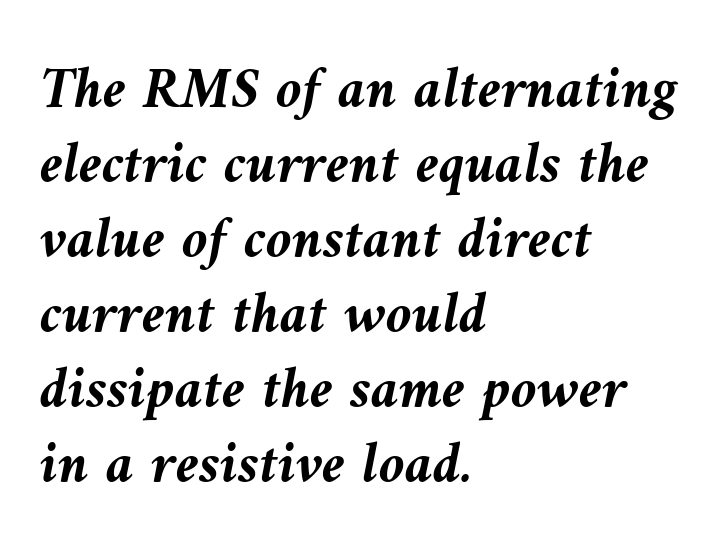
In terms of weight, the rendering is a true, heavy bold. Just letters on the line, the space beneath them empty. The horizontal fit of the characters is conventional and even. The rows are spaced the way most documents space them.
